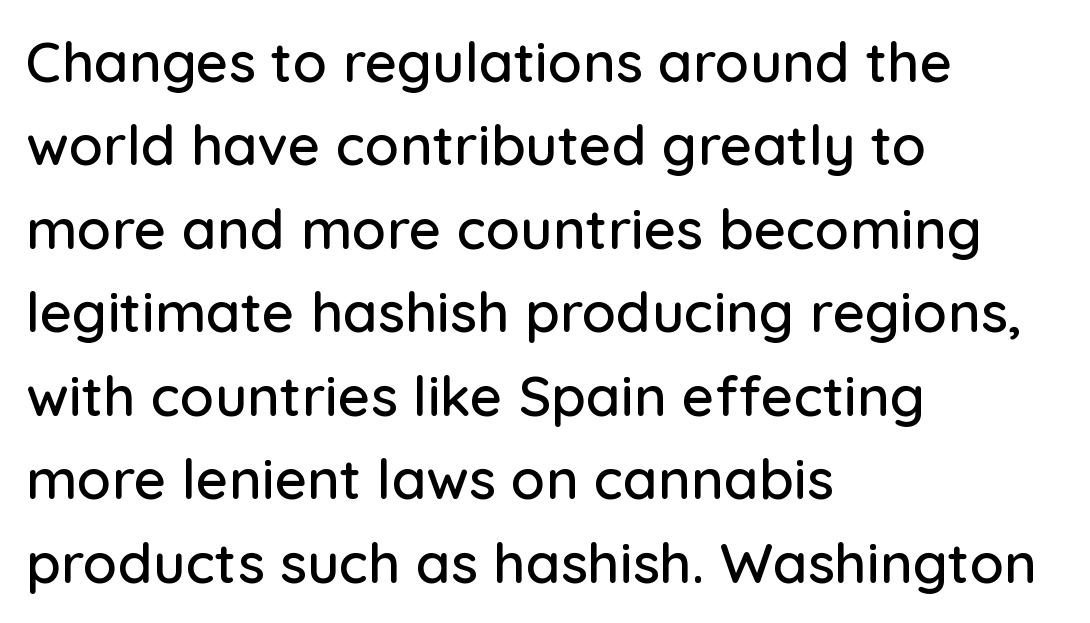
{"serif": "no", "italic": "no", "width": "normal", "stroke_contrast": "low", "x_height": "medium", "monospaced": "no", "underline": "no", "align": "left", "line_spacing": "normal", "line_spacing_ratio": 1.49, "letter_spacing": "normal", "letter_spacing_em": 0.0, "glyph_px": 56}
